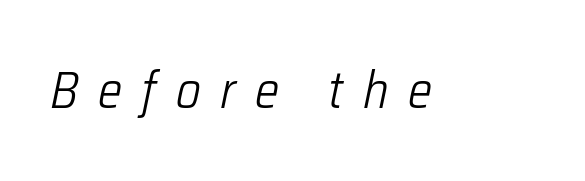
Each stroke keeps to a modest, everyday thickness or less. Looking at the ascenders, they clearly lean. The foot of each line stays bare and open. Think of a printed novel: that variable character pitch is what you see here.
